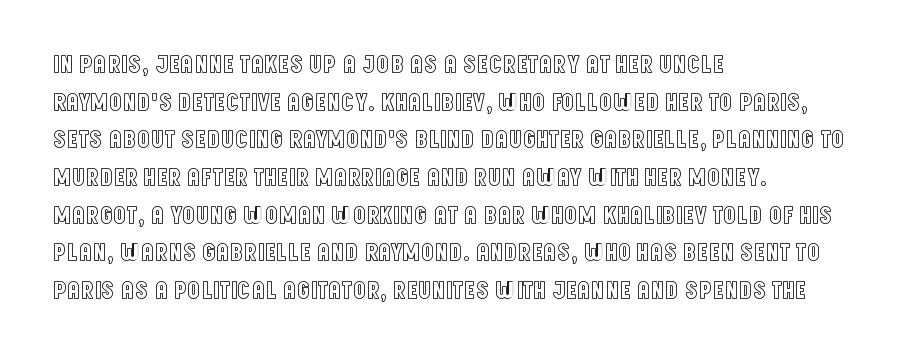
Q: Is the text italic (slanted)? A: No, it is upright.
Q: Is the text underlined? A: No.
Q: How is the paragraph aligned? A: Left-aligned.
Q: Is the spacing between letters normal or unusually wide? A: Normal.
Q: Is the spacing between lines tight, normal or loose? A: Normal.
